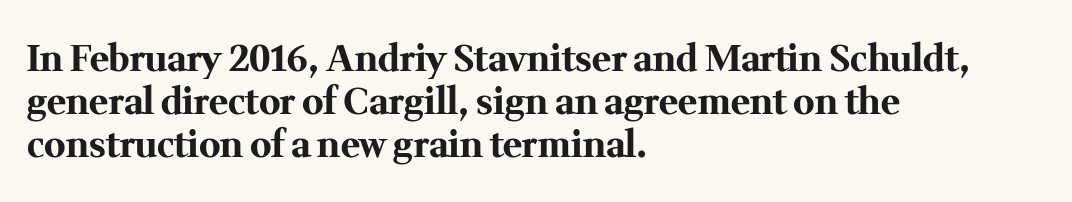
The image shows 36 px bold serif type, upright; set left-aligned, line spacing 1.2x, normal letter spacing, not underlined; medium stroke contrast and a medium x-height.
